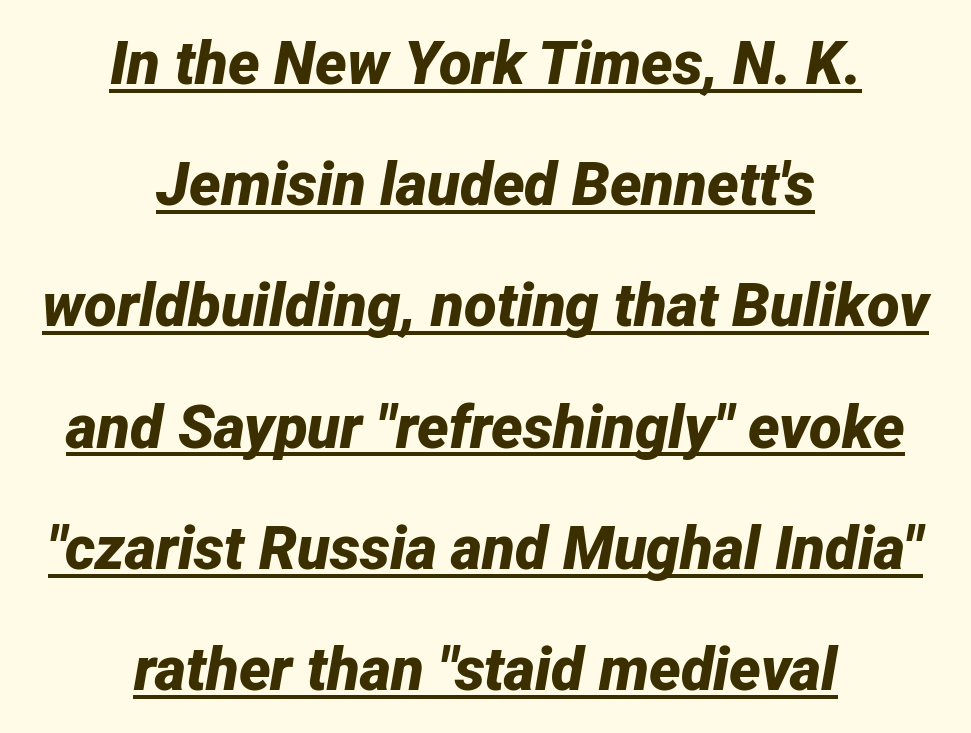
{"italic": "yes", "lean": "right", "slant_degrees": 12, "bold": "yes", "weight": "bold", "width": "normal", "stroke_contrast": "low", "x_height": "medium", "monospaced": "no", "underline": "yes", "align": "center", "line_spacing": "loose", "line_spacing_ratio": 2.02, "letter_spacing": "normal", "letter_spacing_em": 0.0, "glyph_px": 60}
